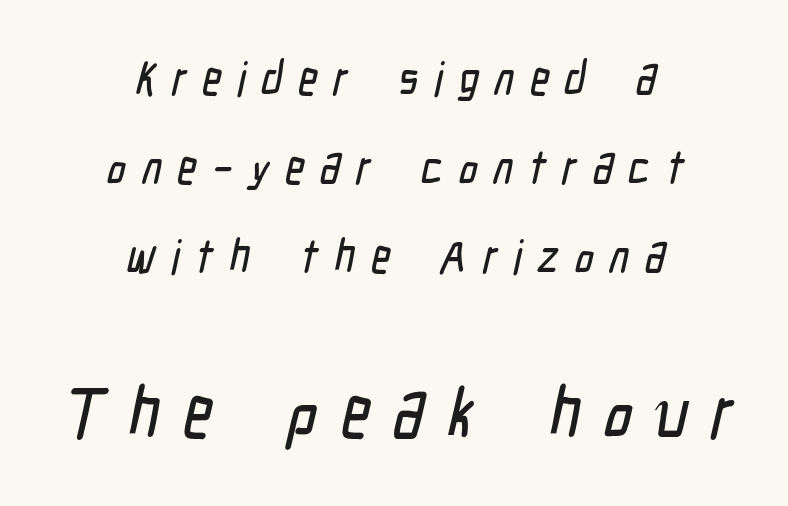
The image shows 71 px condensed sans-serif type; set centered, line spacing 1.89x, unusually wide letter spacing (+0.33 em), not underlined; the second (bottom) block is 1.51x larger; low stroke contrast and a medium x-height.
